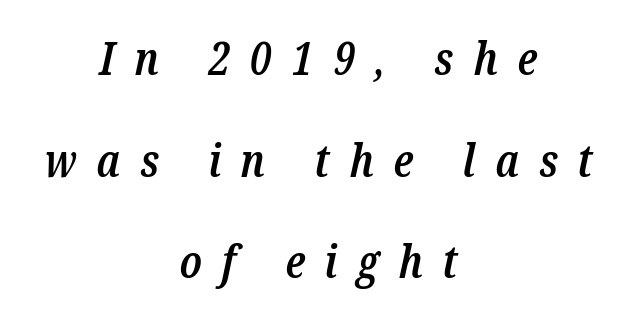
{"serif": "yes", "italic": "yes", "lean": "right", "slant_degrees": 12, "bold": "semi", "weight": "semibold", "width": "condensed", "stroke_contrast": "low", "x_height": "medium", "monospaced": "no", "underline": "no", "align": "center", "line_spacing": "loose", "line_spacing_ratio": 2.21, "letter_spacing": "wide", "letter_spacing_em": 0.43, "glyph_px": 46}
